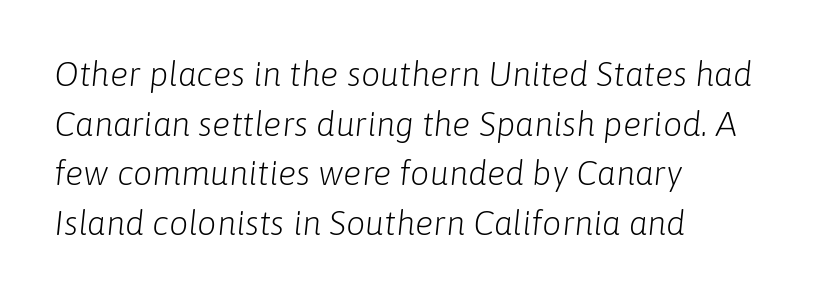
You could call the tracking neutral — neither tight nor loose. The words here are not underlined. Leftover space on each line is placed entirely after the last word. The rendering uses natural spacing where letterforms have individual widths.
